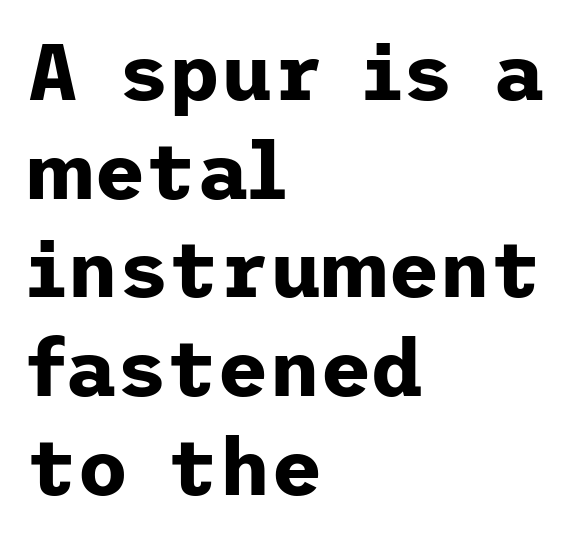
Does extra space separate the letters? No, they use regular spacing. One-word summary of the alignment: left. Italic? Not at all — the glyphs are vertical. The letters carry no serifs — their stems end cleanly without finishing strokes. The space directly below the letters is spotless. The font is running at its bold setting.
